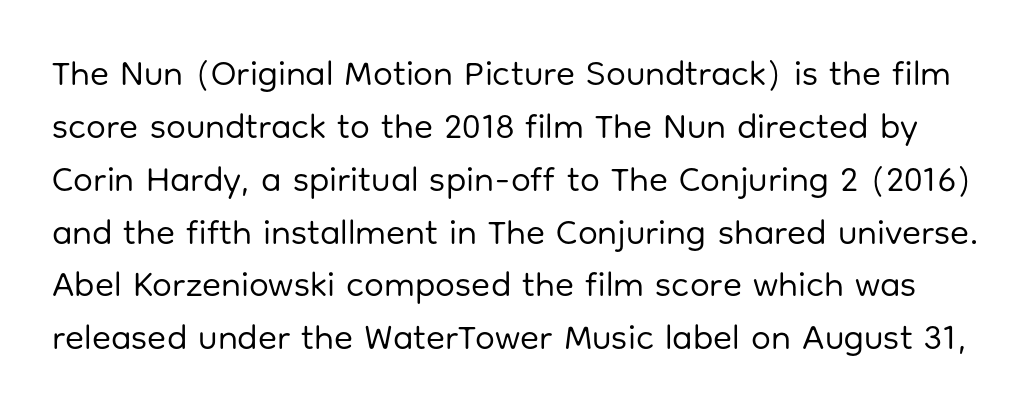
Q: Is the text bold? A: No.
Q: Is the text italic (slanted)? A: No, it is upright.
Q: Is the typeface a serif or a sans-serif typeface? A: Sans-serif.
Q: Is the text underlined? A: No.
Q: Is the spacing between letters normal or unusually wide? A: Normal.
Q: Is the spacing between lines tight, normal or loose? A: Normal.
Q: Width (condensed, normal, or wide)? A: Normal.
Q: Stroke contrast? A: Low.
Q: x-height? A: Medium.
Q: Monospaced? A: No.
